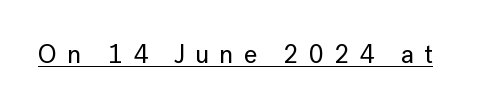
Beneath each row of characters lies a ruled line. Caption: expanded tracking, letters set apart. A typesetter would mark this as roman, not italic.
